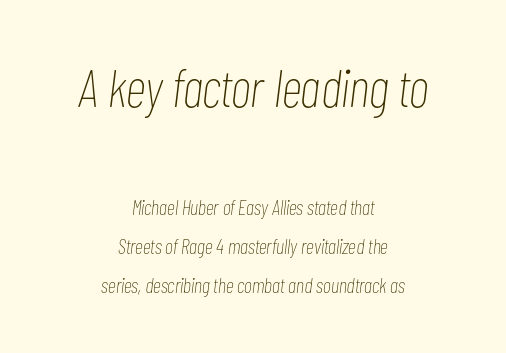
Nothing heavy about these letters — not bold at all. Alignment: centered. Observe the ordinary spacing: letters are neighbours, not strangers. Characters are canted at an angle relative to the baseline's perpendicular. The rendering uses natural spacing where letterforms have individual widths.
